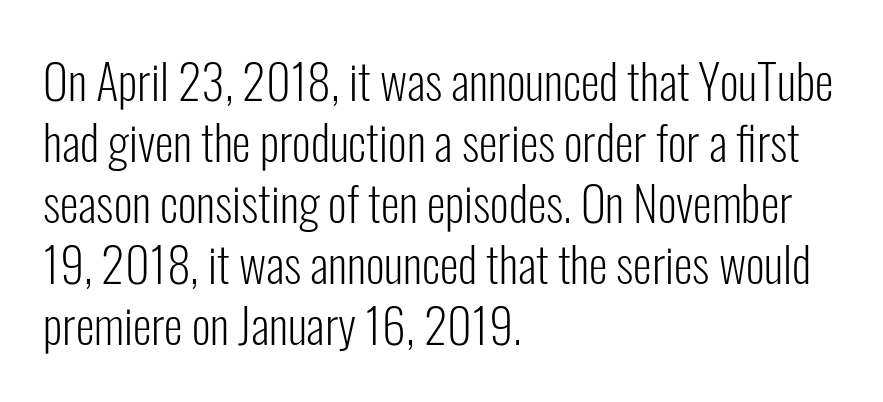
The image shows 48 px light, condensed sans-serif type, upright; set left-aligned, normal line spacing (1.27x), normal letter spacing, not underlined; low stroke contrast and a medium x-height.
